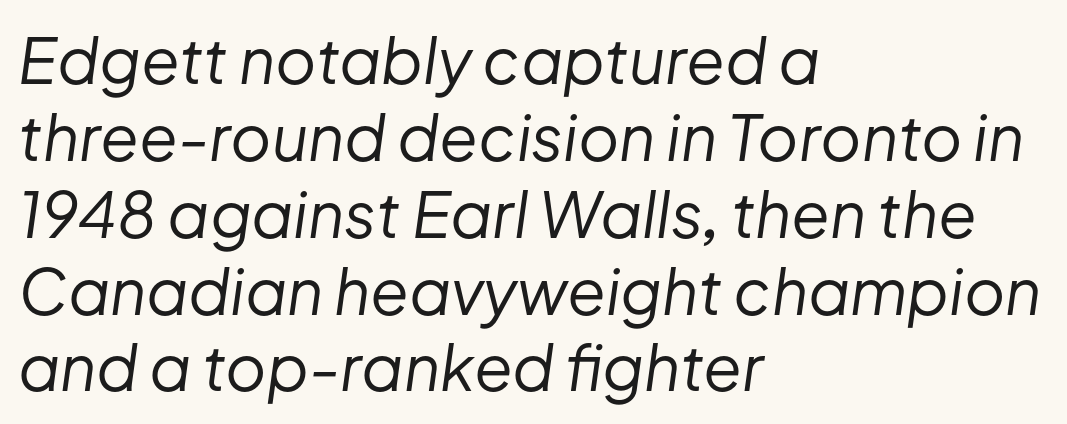
The image shows 63 px regular-weight type, italic (leaning right); set left-aligned, line spacing 1.22x, normal letter spacing, not underlined; low stroke contrast and a medium x-height.
